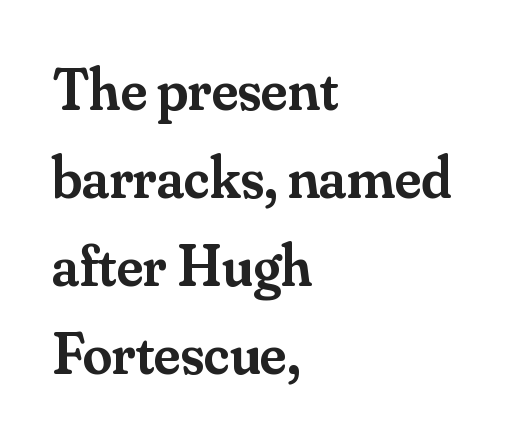
The image shows 59 px semibold serif type, upright; set left-aligned, normal line spacing (1.49x), normal letter spacing, not underlined; medium stroke contrast and a small x-height.
